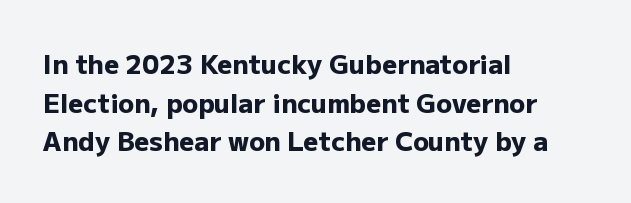
Q: Is the text bold? A: Yes.
Q: Is the text italic (slanted)? A: No, it is upright.
Q: Is the text underlined? A: No.
Q: How is the paragraph aligned? A: Left-aligned.
Q: Is the spacing between letters normal or unusually wide? A: Normal.
Q: Is the spacing between lines tight, normal or loose? A: Normal.
